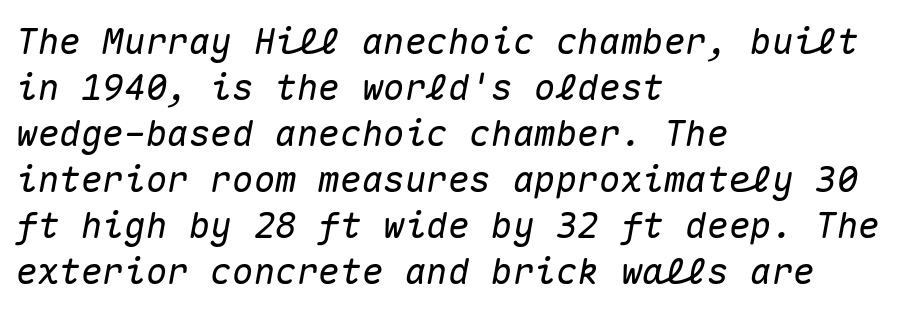
{"italic": "yes", "lean": "right", "slant_degrees": 10, "width": "normal", "stroke_contrast": "medium", "x_height": "medium", "monospaced": "yes", "underline": "no", "align": "left", "line_spacing": "normal", "line_spacing_ratio": 1.28, "letter_spacing": "normal", "letter_spacing_em": 0.0, "glyph_px": 36}
